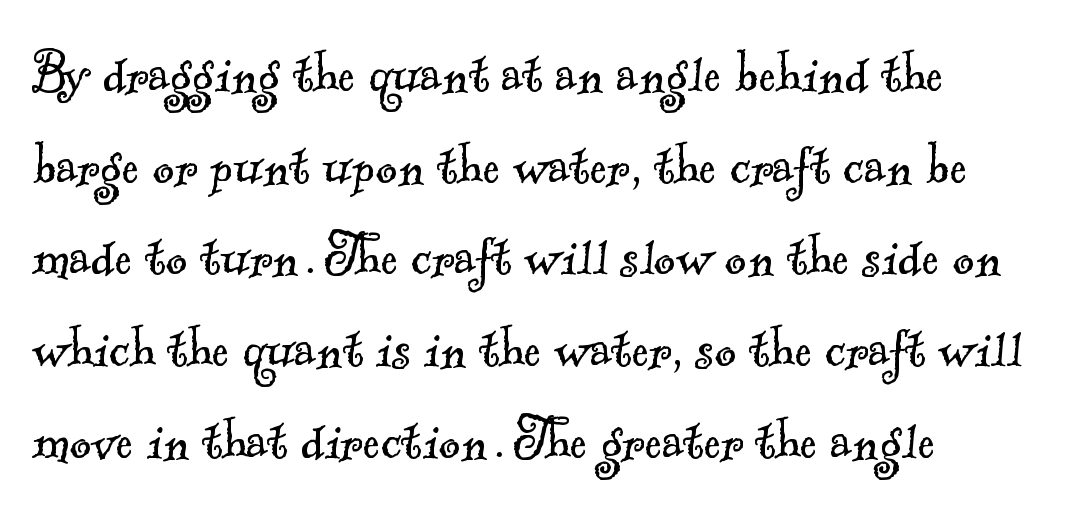
{"serif": "yes", "bold": "no", "weight": "light", "width": "normal", "x_height": "small", "monospaced": "no", "underline": "no", "align": "left", "line_spacing": "normal", "line_spacing_ratio": 1.39, "letter_spacing": "normal", "letter_spacing_em": 0.0, "glyph_px": 66}
